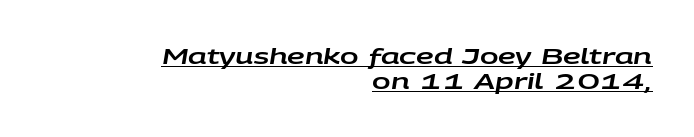
Baseline-to-baseline distance is barely more than the letter height. Short and long lines alike share a common ending point at right. How are the letters spaced? Ordinarily, with no added tracking. Emphasis-style slanted type is in use. Underline: present.
